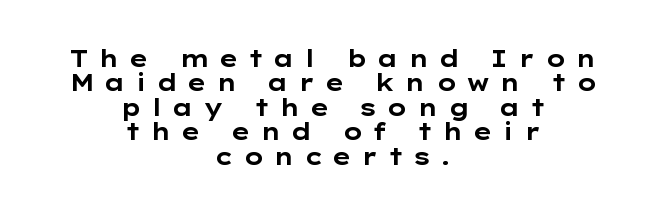
The image shows 23 px bold type, upright; set centered, tight line spacing (1.06x), unusually wide letter spacing (+0.4 em), not underlined.
